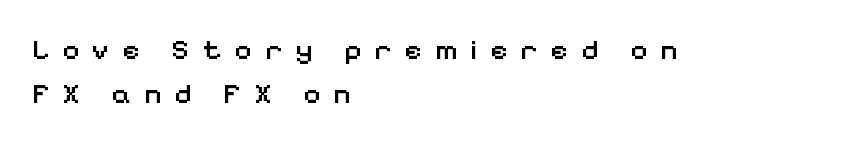
{"serif": "no", "italic": "no", "bold": "semi", "weight": "semibold", "width": "normal", "stroke_contrast": "low", "x_height": "medium", "monospaced": "no", "underline": "no", "align": "left", "line_spacing": "normal", "line_spacing_ratio": 1.52, "letter_spacing": "wide", "letter_spacing_em": 0.45, "glyph_px": 29}
